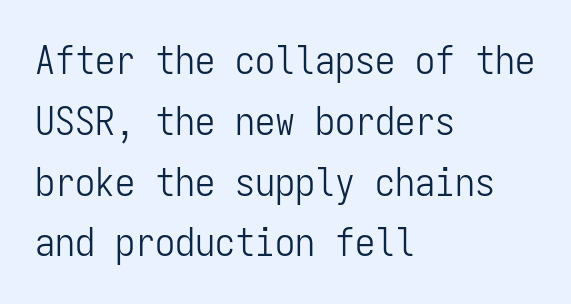
{"serif": "no", "italic": "no", "bold": "no", "weight": "light", "width": "condensed", "stroke_contrast": "low", "x_height": "medium", "monospaced": "yes", "underline": "no", "align": "left", "line_spacing": "normal", "line_spacing_ratio": 1.52, "letter_spacing": "normal", "letter_spacing_em": 0.0, "glyph_px": 40}
